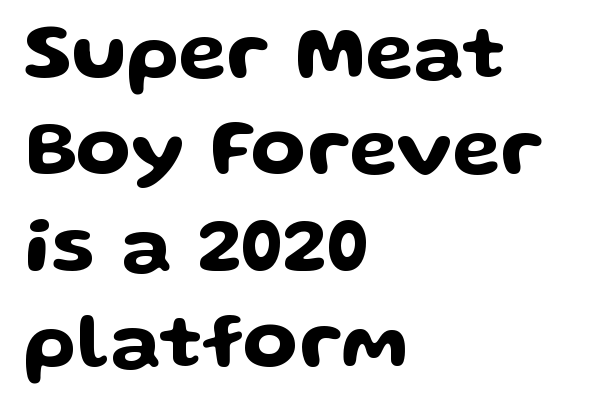
The image shows 79 px wide sans-serif type, upright; set left-aligned, line spacing 1.22x, normal letter spacing, not underlined; low stroke contrast and a medium x-height.
